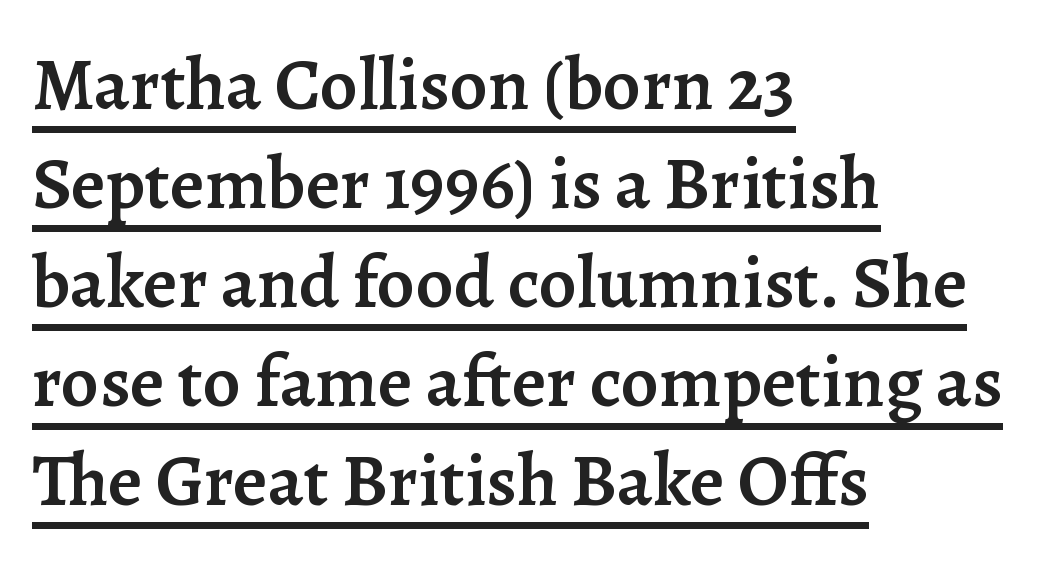
Q: Is the text bold? A: Semi-bold.
Q: Is the text italic (slanted)? A: No, it is upright.
Q: Is the typeface a serif or a sans-serif typeface? A: Serif.
Q: Is the text underlined? A: Yes.
Q: How is the paragraph aligned? A: Left-aligned.
Q: Is the spacing between letters normal or unusually wide? A: Normal.
Q: Is the spacing between lines tight, normal or loose? A: Normal.
Q: Width (condensed, normal, or wide)? A: Normal.
Q: Stroke contrast? A: Low.
Q: x-height? A: Medium.
Q: Monospaced? A: No.
